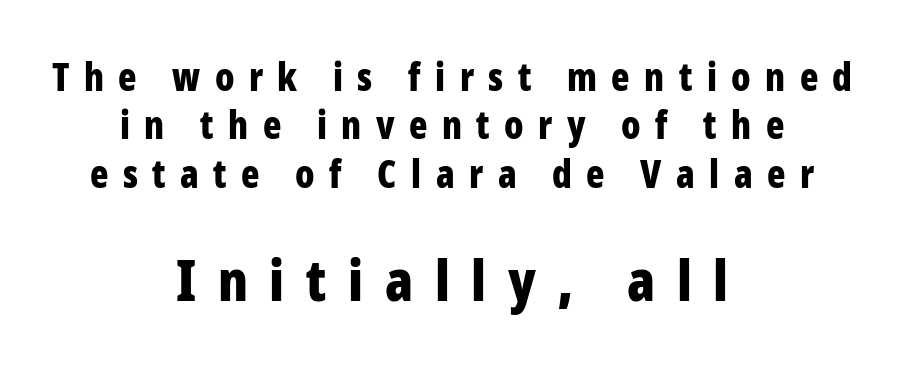
The image shows 57 px bold, condensed sans-serif type, upright; set centered, normal line spacing (1.27x), unusually wide letter spacing (+0.38 em), not underlined; the second (bottom) block is 1.5x larger; low stroke contrast and a medium x-height.
